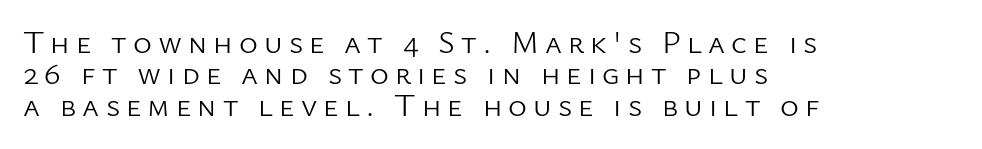
The image shows 32 px light sans-serif type, upright; set left-aligned, tight line spacing (0.98x), not underlined; low stroke contrast and a medium x-height.
